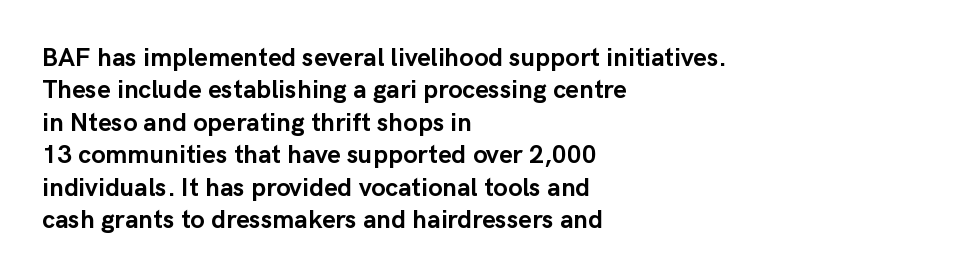
Q: Is the text bold? A: Yes.
Q: Is the text italic (slanted)? A: No, it is upright.
Q: Is the text underlined? A: No.
Q: How is the paragraph aligned? A: Left-aligned.
Q: Is the spacing between letters normal or unusually wide? A: Normal.
Q: Is the spacing between lines tight, normal or loose? A: Normal.
